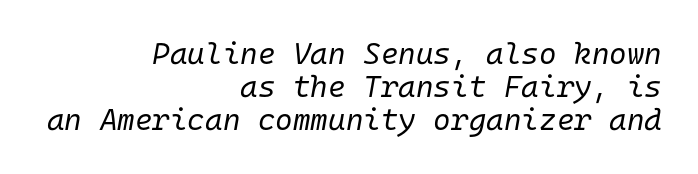
Each new line begins almost immediately beneath the previous one. One-word summary of the alignment: right. The specimen omits any rule beneath the text block's lines. Think of a typewriter: that constant character pitch is what you see here.
